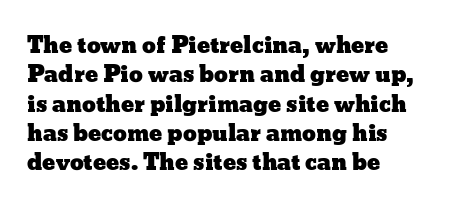
Q: Is the text italic (slanted)? A: No, it is upright.
Q: Is the text underlined? A: No.
Q: How is the paragraph aligned? A: Left-aligned.
Q: Is the spacing between letters normal or unusually wide? A: Normal.
Q: Is the spacing between lines tight, normal or loose? A: Normal.
